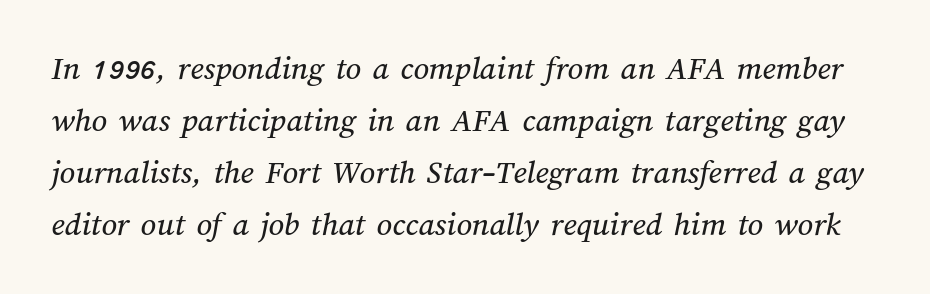
{"width": "normal", "stroke_contrast": "medium", "x_height": "medium", "monospaced": "no", "underline": "no", "line_spacing": "normal", "line_spacing_ratio": 1.53, "letter_spacing": "normal", "letter_spacing_em": 0.0, "glyph_px": 34}
